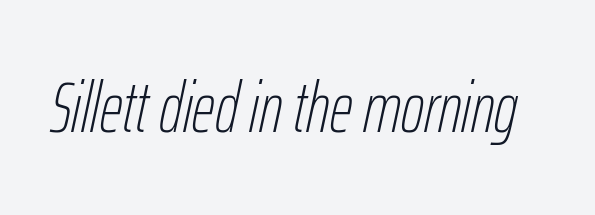
The image shows 71 px thin, condensed type, italic (leaning right); set normal letter spacing, not underlined; low stroke contrast and a medium x-height.
